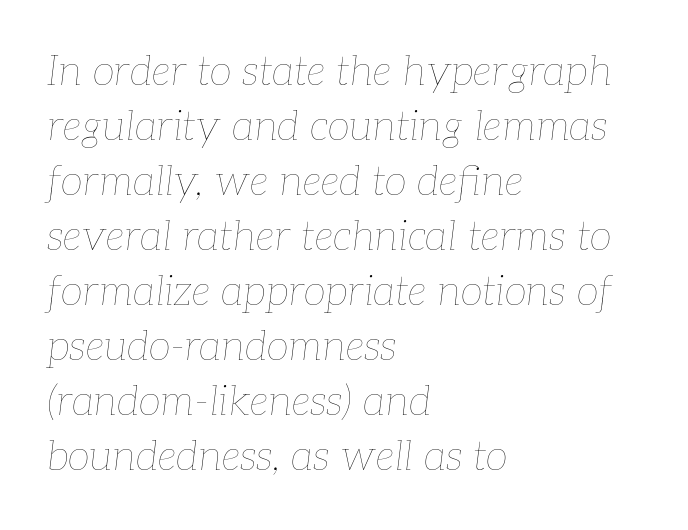
Q: Is the text bold? A: No.
Q: Is the text italic (slanted)? A: Yes, it leans right by about 7 degrees.
Q: Is the text underlined? A: No.
Q: How is the paragraph aligned? A: Left-aligned.
Q: Is the spacing between letters normal or unusually wide? A: Normal.
Q: Is the spacing between lines tight, normal or loose? A: Normal.
Q: Width (condensed, normal, or wide)? A: Normal.
Q: Stroke contrast? A: Low.
Q: x-height? A: Medium.
Q: Monospaced? A: No.
